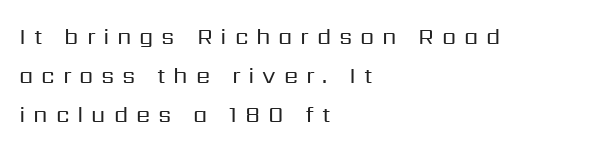
{"italic": "no", "bold": "no", "underline": "no", "align": "left", "line_spacing": "normal", "line_spacing_ratio": 1.69, "letter_spacing": "wide", "letter_spacing_em": 0.34, "glyph_px": 23}
